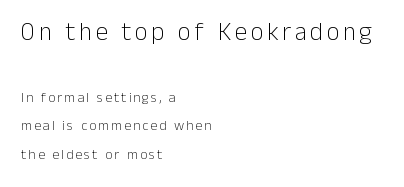
A classic flush-left, rag-right setting is used for this passage. Unmarked baselines from the first word to the last. The block of text is sparse from top to bottom, with ample space between rows. The weight tops out at a normal text grade.
